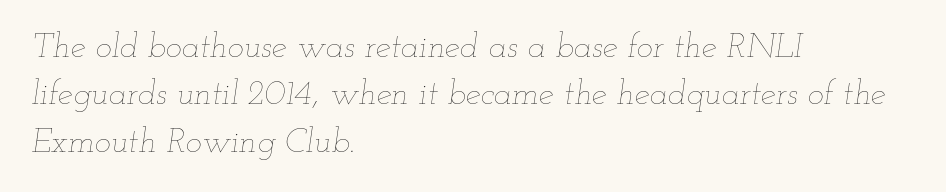
Q: Is the text bold? A: No.
Q: Is the text italic (slanted)? A: Yes, it leans right by about 12 degrees.
Q: Is the text underlined? A: No.
Q: How is the paragraph aligned? A: Left-aligned.
Q: Is the spacing between letters normal or unusually wide? A: Normal.
Q: Is the spacing between lines tight, normal or loose? A: Normal.
Q: Width (condensed, normal, or wide)? A: Wide.
Q: Stroke contrast? A: Low.
Q: x-height? A: Small.
Q: Monospaced? A: No.
